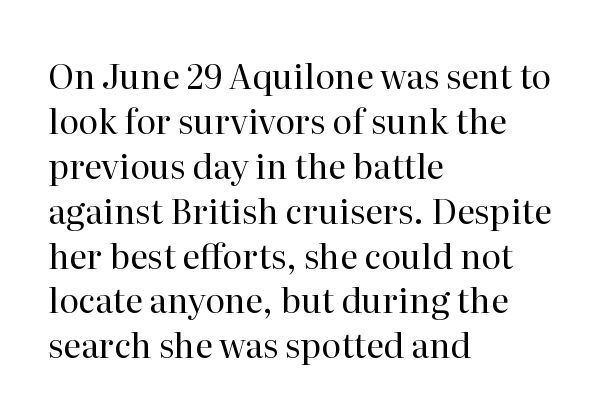
Q: Is the text bold? A: No.
Q: Is the text italic (slanted)? A: No, it is upright.
Q: Is the typeface a serif or a sans-serif typeface? A: Serif.
Q: Is the text underlined? A: No.
Q: How is the paragraph aligned? A: Left-aligned.
Q: Is the spacing between letters normal or unusually wide? A: Normal.
Q: Is the spacing between lines tight, normal or loose? A: Normal.
Q: Width (condensed, normal, or wide)? A: Normal.
Q: Stroke contrast? A: High.
Q: x-height? A: Medium.
Q: Monospaced? A: No.
